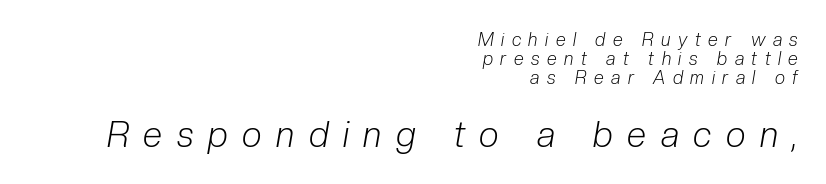
The font's italic variant was chosen for this text. Reading top to bottom, the characters get bigger at the block break. Spacing verdict: proportional, widths tailored to each character. Notice how descenders almost collide with the ascenders below — that's tight leading.
